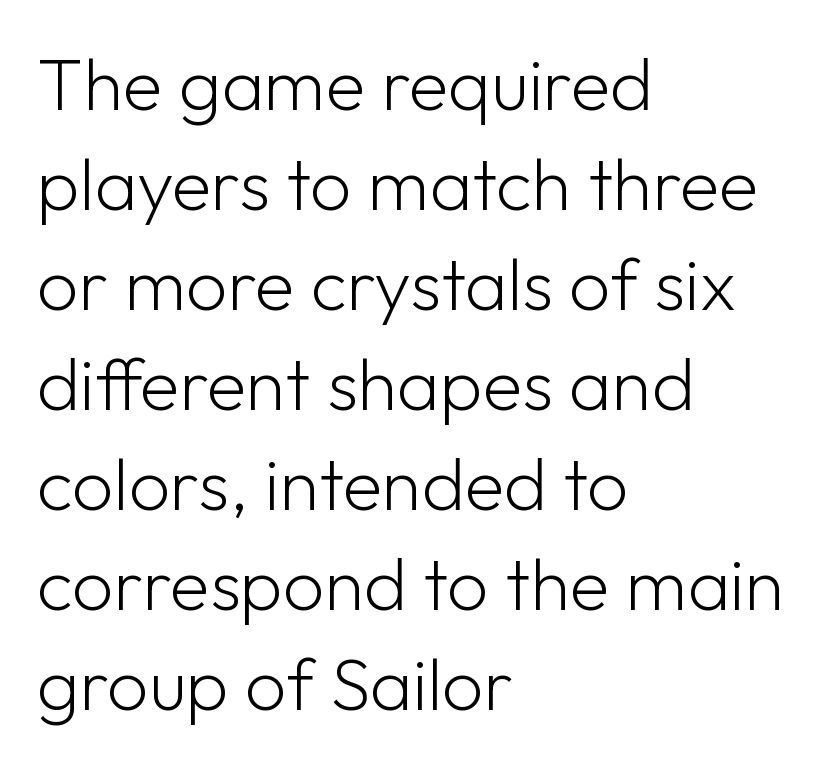
The image shows 73 px light sans-serif type, upright; set left-aligned, normal line spacing (1.37x), normal letter spacing, not underlined; low stroke contrast and a medium x-height.
